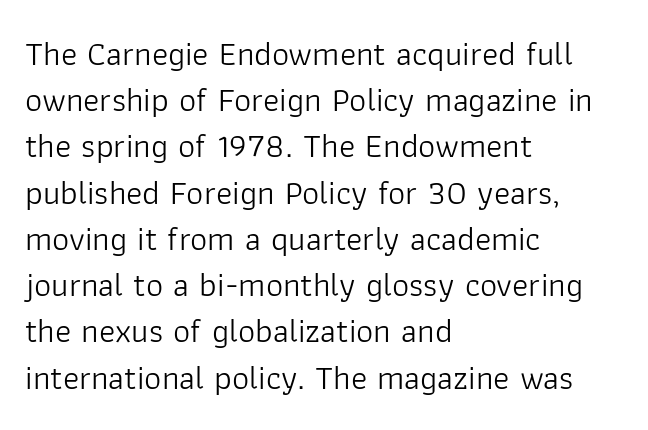
Here the designer chose a conventional face with non-uniform glyph widths. Compared with typical body copy, the letter spacing here is the same. Visually the block forms a straight wall on the left and a jagged coastline on the right. This sample keeps an unexceptional amount of space between lines. Stems here are at most as thick as an everyday book face.
